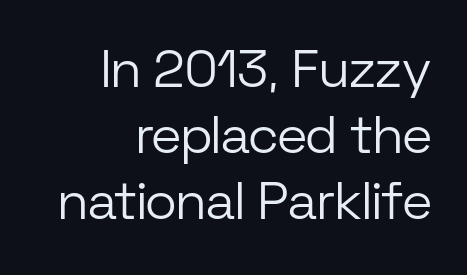
The image shows 53 px light sans-serif type, upright; set right-aligned, normal line spacing (1.25x), normal letter spacing, not underlined; low stroke contrast and a medium x-height.
